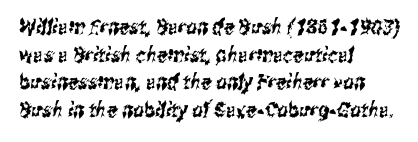
The image shows 21 px text type; set left-aligned, normal line spacing (1.32x), normal letter spacing, not underlined.
